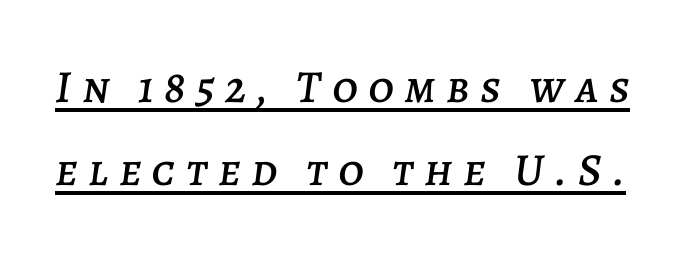
The image shows 46 px text type, italic (leaning right); set line spacing 1.8x, unusually wide letter spacing (+0.23 em), underlined; low stroke contrast and a large x-height.
